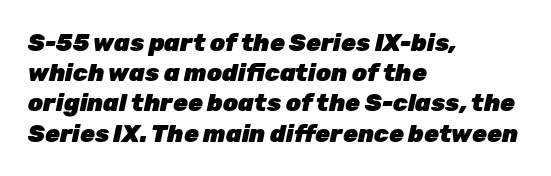
This sample keeps an unexceptional amount of space between lines. Its strokes are broad and dark, the hallmark of bold type. The ragged edge is on the right, which tells us the setting is flush left. The specimen reads as italic at a glance.
